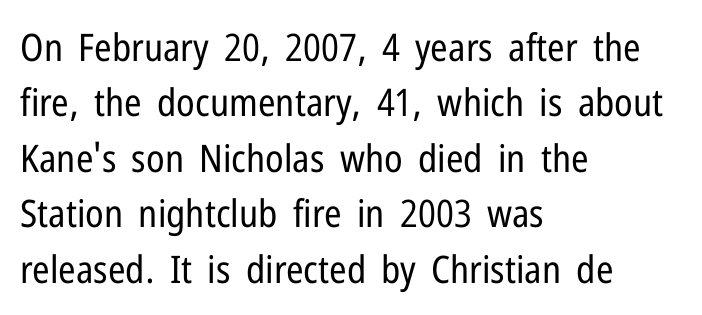
The image shows 38 px regular-weight, condensed sans-serif type, upright; set left-aligned, normal line spacing (1.46x), normal letter spacing, not underlined; low stroke contrast and a medium x-height.
